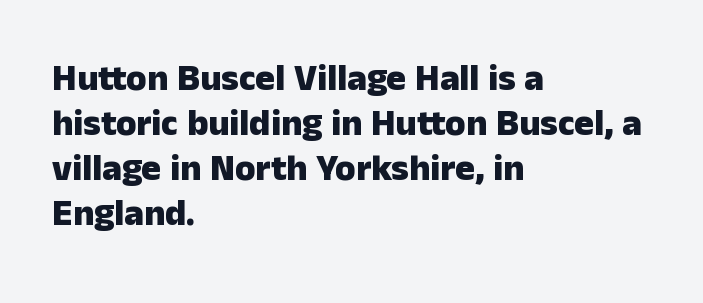
The setting favours the left margin, as ordinary paragraphs usually do. Plenty of ink on the page — the face is bold. Serifs: no, the terminals of the letterforms are clean. Students, note that the glyphs here touch the page at normal intervals. Posture: upright roman.
